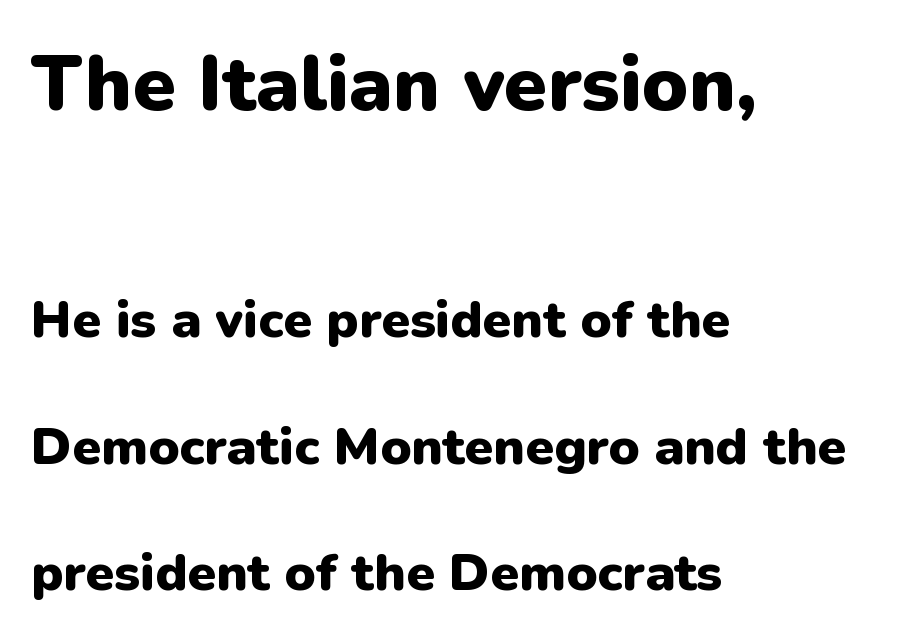
Unmarked baselines from the first word to the last. This rendering leaves character spacing at its baseline value. Ascenders rise straight up at ninety degrees. The paragraph has a hard left edge and a soft right edge.
